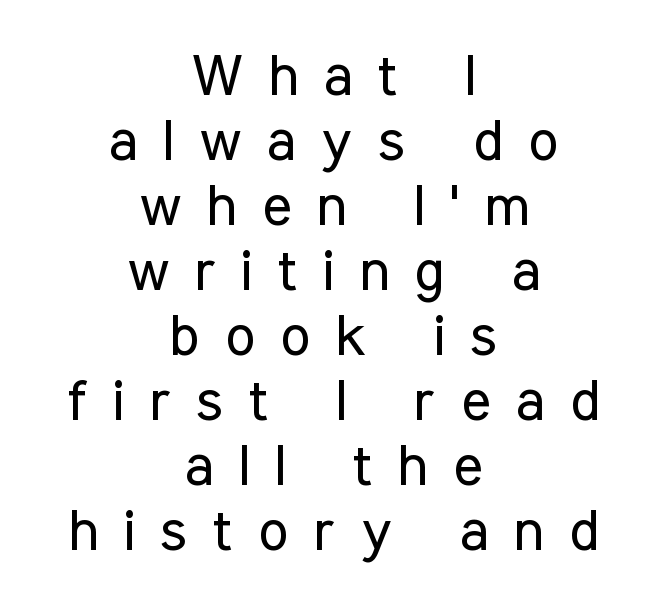
Q: Is the text bold? A: No.
Q: Is the text italic (slanted)? A: No, it is upright.
Q: Is the typeface a serif or a sans-serif typeface? A: Sans-serif.
Q: Is the text underlined? A: No.
Q: How is the paragraph aligned? A: Centered.
Q: Is the spacing between letters normal or unusually wide? A: Unusually wide.
Q: Is the spacing between lines tight, normal or loose? A: Tight.
Q: Width (condensed, normal, or wide)? A: Condensed.
Q: Stroke contrast? A: Low.
Q: x-height? A: Medium.
Q: Monospaced? A: No.
